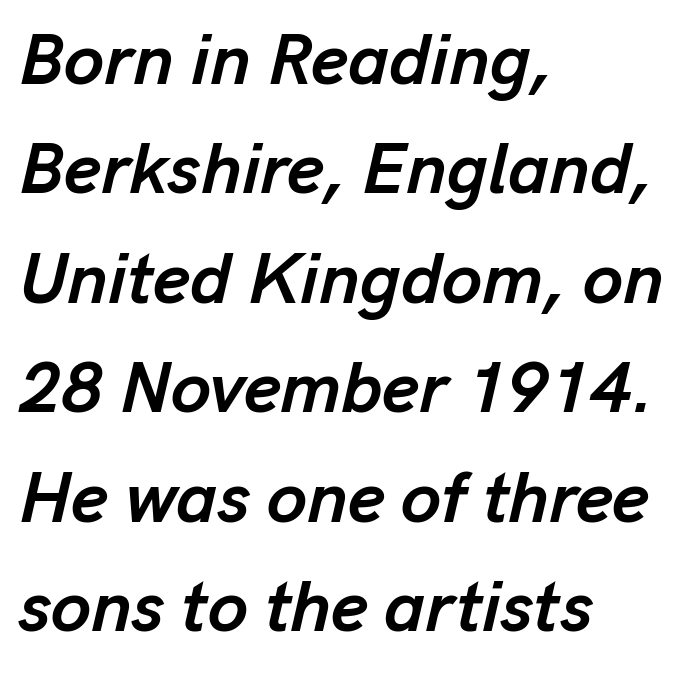
The image shows 72 px semibold type, italic (leaning right); set left-aligned, normal line spacing (1.52x), normal letter spacing, not underlined; low stroke contrast and a medium x-height.
